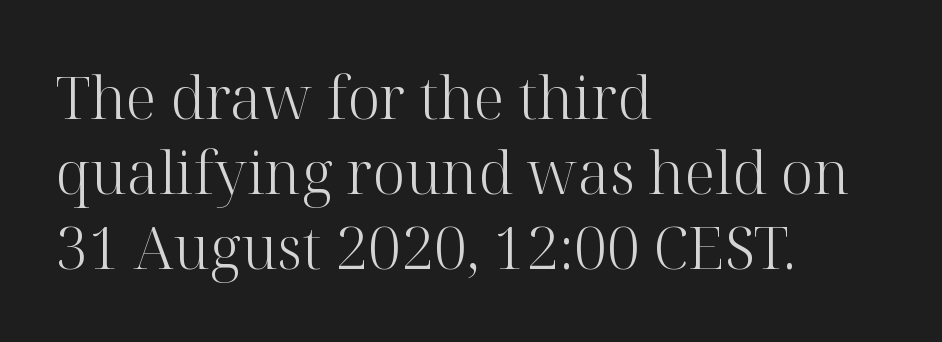
The rendering uses natural spacing where letterforms have individual widths. The rag falls on the right side of this text block. No extra tracking has been applied to these lines. One glance says typical: line gaps are just what's usual. Ordinary non-slanted type is in use.
